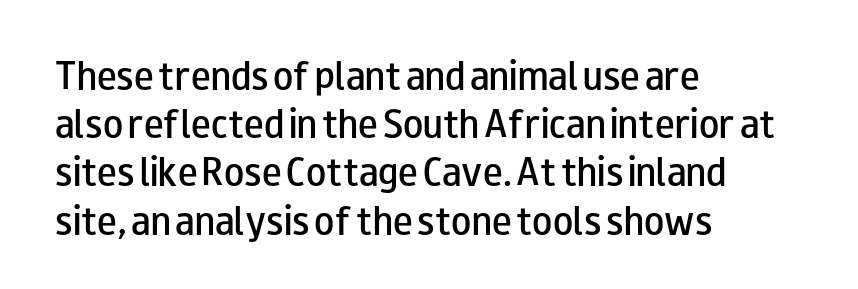
The image shows 33 px semibold, wide sans-serif type, upright; set left-aligned, normal line spacing (1.46x), normal letter spacing, not underlined; low stroke contrast and a small x-height.
